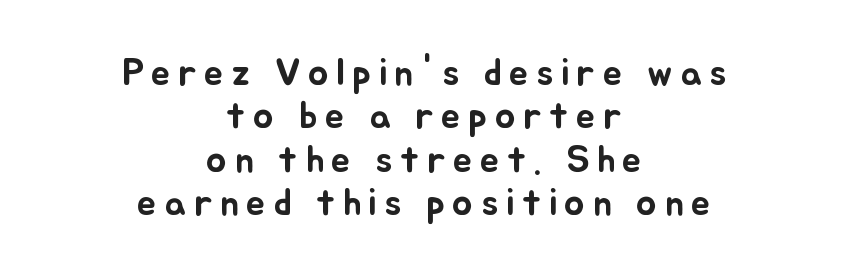
The image shows 38 px text type, upright; set centered, tight line spacing (1.14x), unusually wide letter spacing (+0.2 em), not underlined; low stroke contrast and a small x-height.
